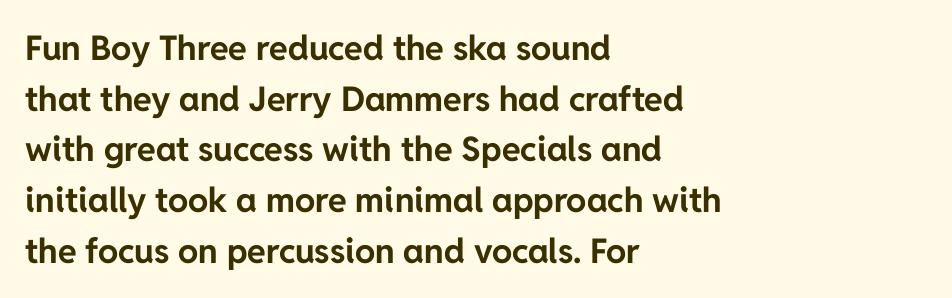
Q: Is the text bold? A: Yes.
Q: Is the text italic (slanted)? A: No, it is upright.
Q: Is the typeface a serif or a sans-serif typeface? A: Sans-serif.
Q: Is the text underlined? A: No.
Q: How is the paragraph aligned? A: Left-aligned.
Q: Is the spacing between letters normal or unusually wide? A: Normal.
Q: Is the spacing between lines tight, normal or loose? A: Normal.
Q: Width (condensed, normal, or wide)? A: Normal.
Q: Stroke contrast? A: Low.
Q: x-height? A: Medium.
Q: Monospaced? A: No.
